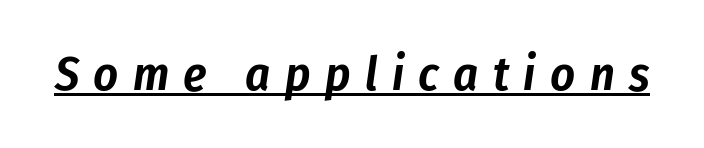
Tracking here is generous; glyphs stand well apart from one another. Underline: present. Character widths vary here, with narrow letters taking less room than wide ones. The rendering applies a slant to the glyphs.
